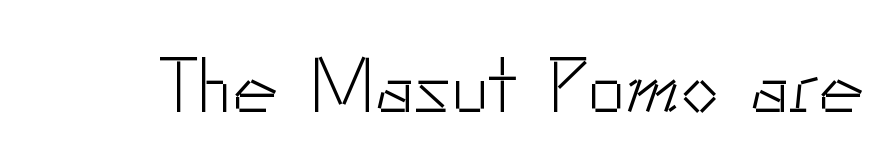
{"serif": "no", "italic": "no", "bold": "no", "weight": "light", "width": "normal", "stroke_contrast": "low", "x_height": "small", "monospaced": "no", "underline": "no", "letter_spacing": "normal", "letter_spacing_em": 0.0, "glyph_px": 77}
